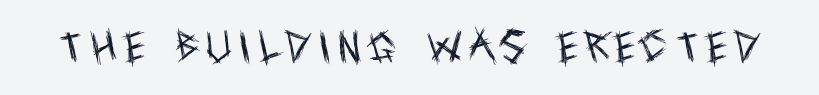
{"serif": "no", "italic": "no", "bold": "no", "weight": "regular", "width": "condensed", "x_height": "large", "monospaced": "no", "underline": "no", "letter_spacing": "wide", "letter_spacing_em": 0.22, "glyph_px": 35}
